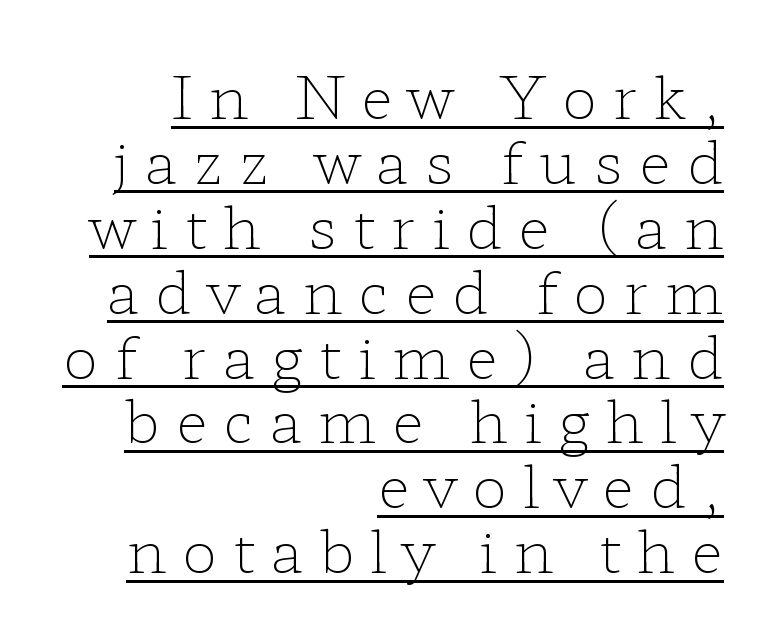
{"serif": "yes", "italic": "no", "bold": "no", "weight": "light", "width": "wide", "stroke_contrast": "low", "x_height": "medium", "monospaced": "no", "underline": "yes", "align": "right", "line_spacing": "tight", "line_spacing_ratio": 1.1, "letter_spacing": "wide", "letter_spacing_em": 0.27, "glyph_px": 59}
